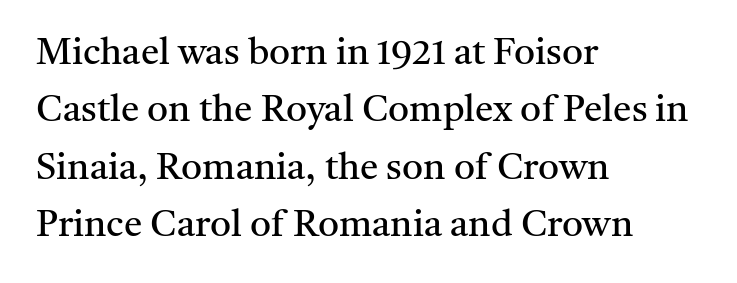
Q: Is the text bold? A: No.
Q: Is the text italic (slanted)? A: No, it is upright.
Q: Is the typeface a serif or a sans-serif typeface? A: Serif.
Q: Is the text underlined? A: No.
Q: How is the paragraph aligned? A: Left-aligned.
Q: Is the spacing between letters normal or unusually wide? A: Normal.
Q: Is the spacing between lines tight, normal or loose? A: Normal.
Q: Width (condensed, normal, or wide)? A: Normal.
Q: Stroke contrast? A: Medium.
Q: x-height? A: Medium.
Q: Monospaced? A: No.
